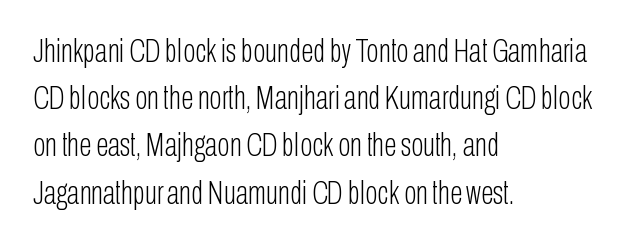
This rendering leaves character spacing at its baseline value. The face looks like a standard text weight, possibly lighter. The glyphs in this specimen are sans serif. Only glyphs here, with clear space below each row.
